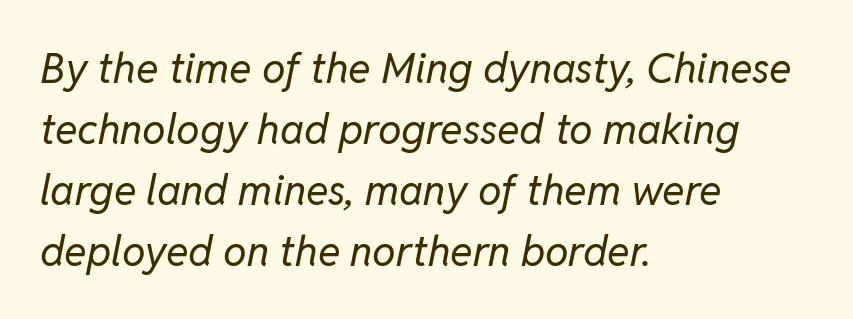
The words here are not underlined. The lines sit at an ordinary, default distance from one another. The cut favours lightness, reaching ordinary text weight at its darkest. The glyphs look as if they've been sheared to an angle. The paragraph shown leans on its left margin.
